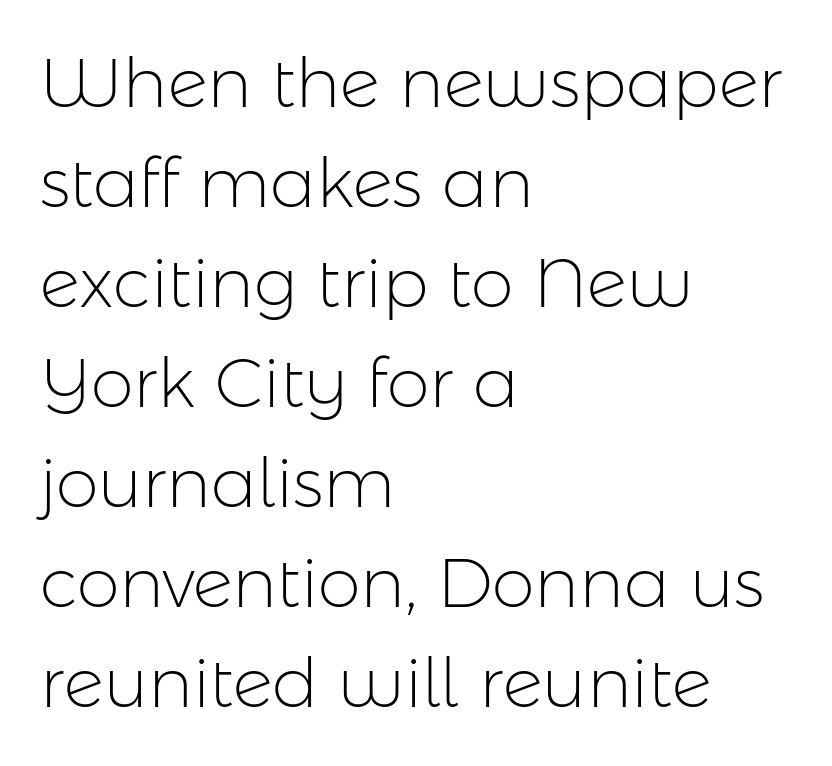
The image shows 69 px light sans-serif type, upright; set left-aligned, normal line spacing (1.45x), normal letter spacing, not underlined; low stroke contrast and a medium x-height.
